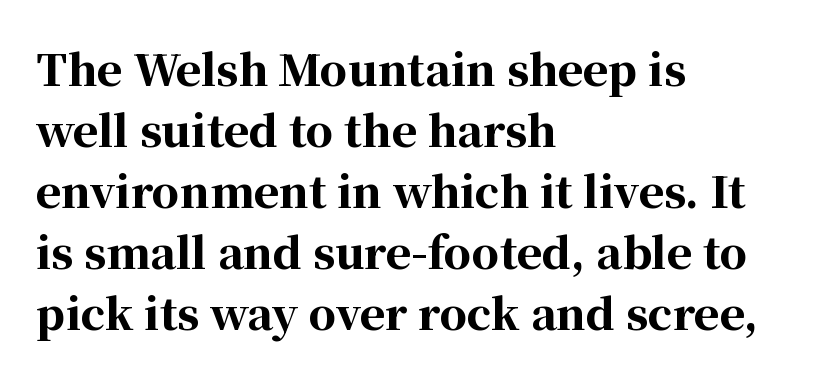
The image shows 43 px bold serif type, upright; set left-aligned, normal line spacing (1.42x), normal letter spacing, not underlined; high stroke contrast and a medium x-height.
